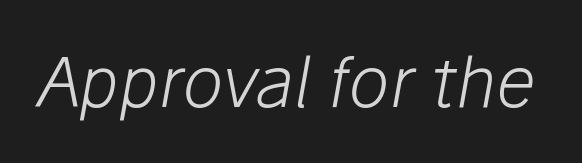
{"italic": "yes", "lean": "right", "slant_degrees": 10, "bold": "no", "weight": "light", "width": "normal", "stroke_contrast": "low", "x_height": "medium", "monospaced": "no", "underline": "no", "letter_spacing": "normal", "letter_spacing_em": 0.0, "glyph_px": 69}
